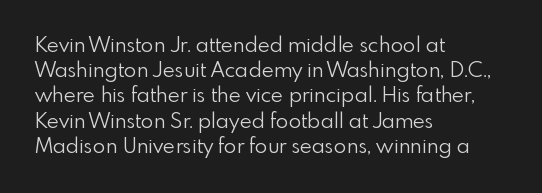
The letterforms sit shoulder to shoulder at normal distance. Typeset ragged right — the left edge is the straight one. The lettering holds an erect, upright posture throughout. Vertical stems look standard width or narrower in stroke. Beneath every word, the page is bare.
